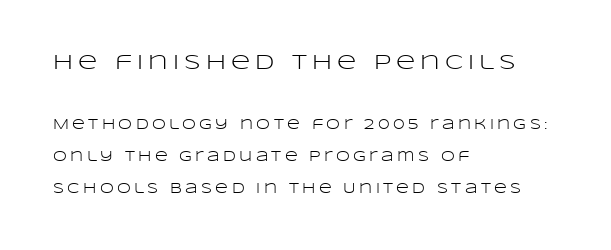
The image shows 21 px text type, upright; set left-aligned, loose line spacing (2.29x), unusually wide letter spacing (+0.24 em), not underlined; the first (top) block is 1.5x larger.
